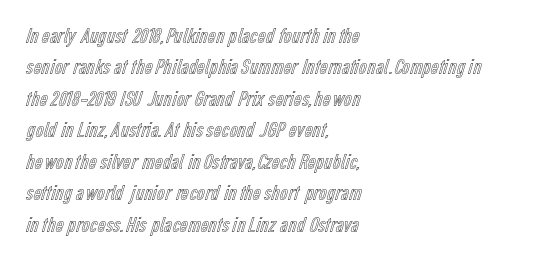
{"underline": "no", "align": "left", "line_spacing": "normal", "line_spacing_ratio": 1.43, "letter_spacing": "normal", "letter_spacing_em": 0.0, "glyph_px": 22}
